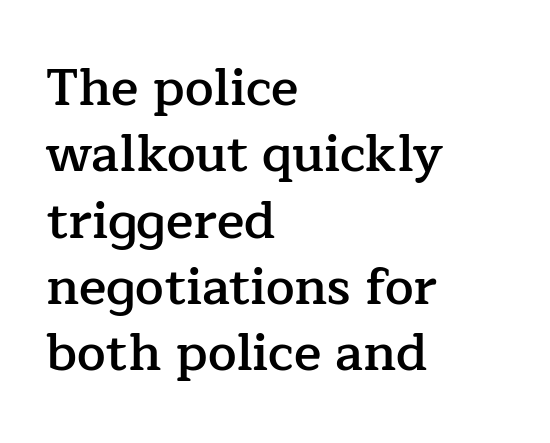
The glyphs in this specimen are seriffed. Layout note: lines flush left. Interline gaps are of average width in this sample. Between one letter and the next there's only the usual sliver of space.
